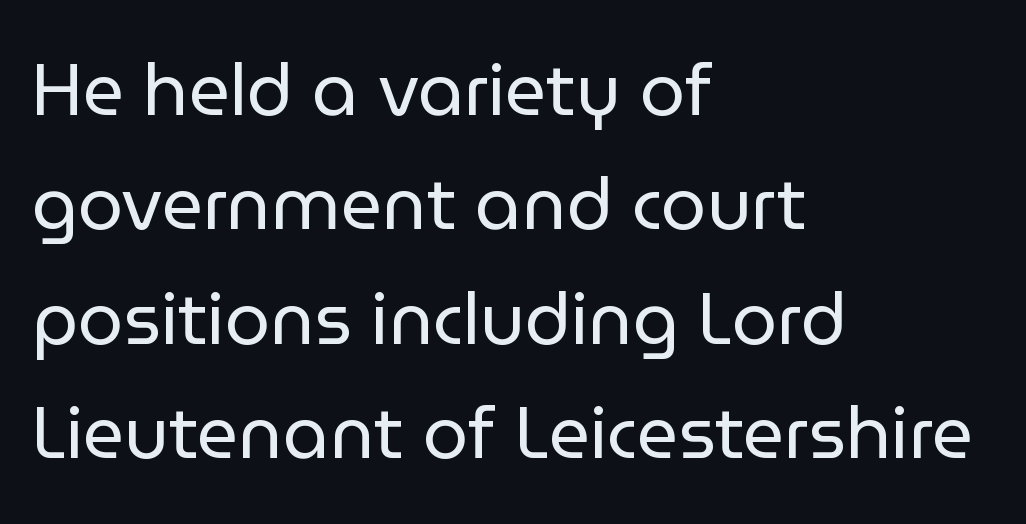
Q: Is the text bold? A: No.
Q: Is the text italic (slanted)? A: No, it is upright.
Q: Is the typeface a serif or a sans-serif typeface? A: Sans-serif.
Q: Is the text underlined? A: No.
Q: How is the paragraph aligned? A: Left-aligned.
Q: Is the spacing between letters normal or unusually wide? A: Normal.
Q: Is the spacing between lines tight, normal or loose? A: Normal.
Q: Width (condensed, normal, or wide)? A: Normal.
Q: Stroke contrast? A: Low.
Q: x-height? A: Medium.
Q: Monospaced? A: No.
